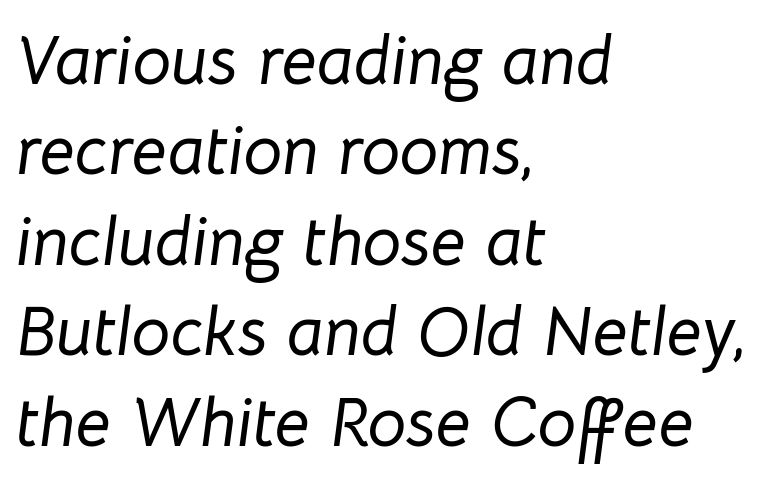
The rendering uses natural spacing where letterforms have individual widths. Words float on clear page, feet unadorned. Visually the block forms a straight wall on the left and a jagged coastline on the right. Leading matches the norm, producing a regular column.
